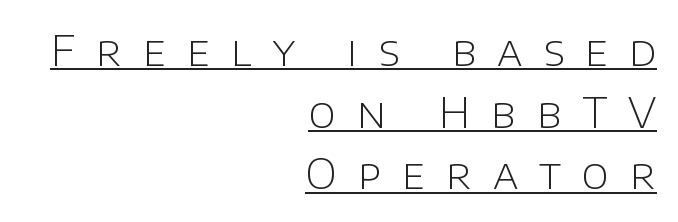
What's the leading like? Ordinary, nothing unusual. Letters have the restrained weight of plain body copy at most. The lines are quadded right. This sample carries an underscore along the baseline area. Looks like regular typesetting: each glyph gets only the width it needs. The letters stand upright; this is a roman face.
